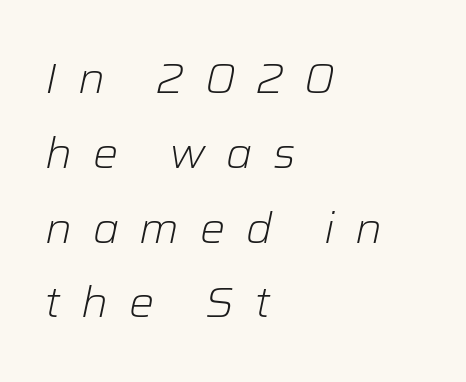
{"italic": "yes", "lean": "right", "slant_degrees": 12, "bold": "no", "weight": "light", "width": "normal", "stroke_contrast": "low", "x_height": "medium", "monospaced": "no", "underline": "no", "align": "left", "line_spacing_ratio": 1.78, "letter_spacing": "wide", "letter_spacing_em": 0.49, "glyph_px": 42}
